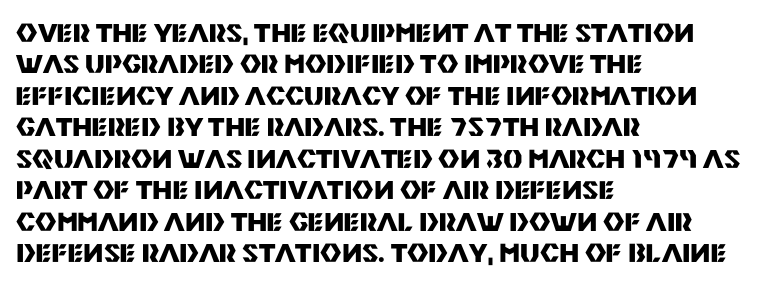
Q: Is the text bold? A: Yes.
Q: Is the text italic (slanted)? A: No, it is upright.
Q: Is the text underlined? A: No.
Q: How is the paragraph aligned? A: Left-aligned.
Q: Is the spacing between letters normal or unusually wide? A: Normal.
